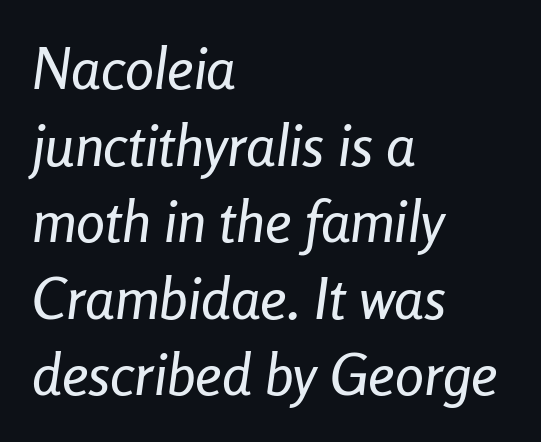
The image shows 58 px condensed type, italic (leaning right); set left-aligned, normal line spacing (1.32x), normal letter spacing, not underlined; low stroke contrast and a medium x-height.
